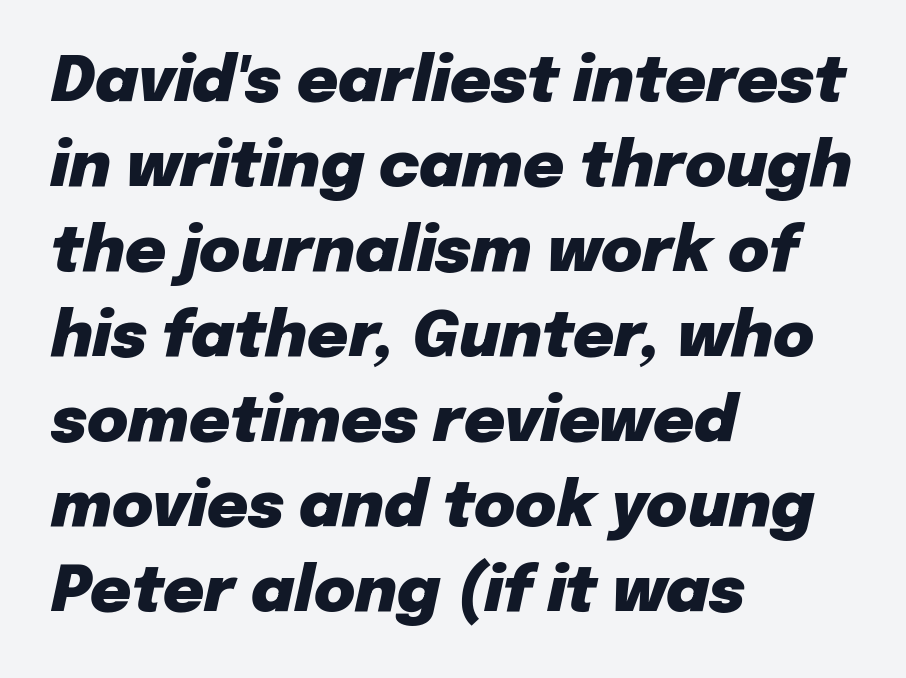
Spacing between characters is what you'd get straight out of the box. Casual observation: everything's shoved over to the left. Slant detected: the letters are inclined. Has an underline been added? It has not.
